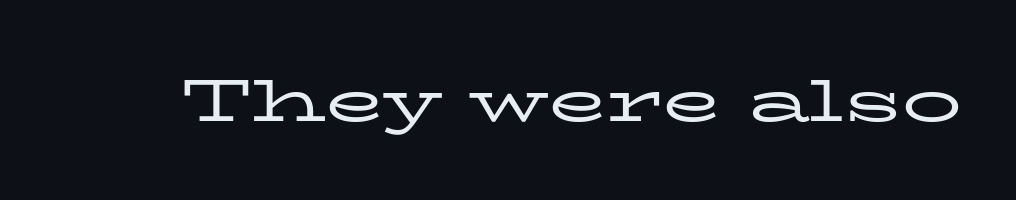
{"serif": "yes", "italic": "no", "bold": "no", "weight": "regular", "width": "wide", "stroke_contrast": "low", "x_height": "medium", "monospaced": "no", "underline": "no", "letter_spacing": "normal", "letter_spacing_em": 0.0, "glyph_px": 60}
